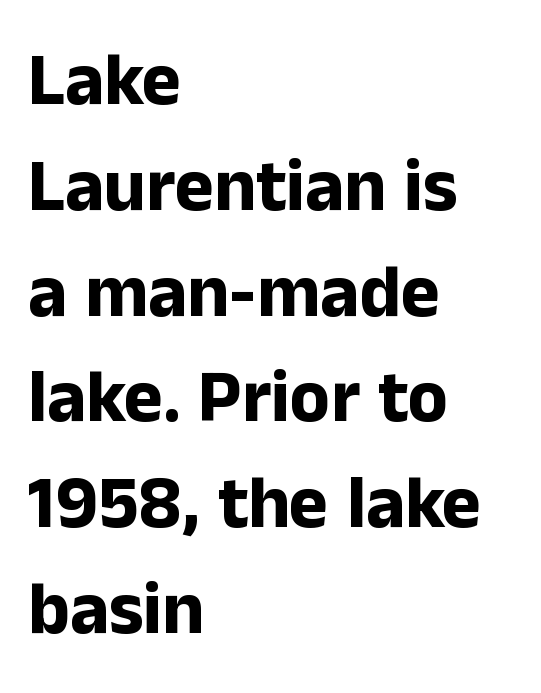
The horizontal fit of the characters is conventional and even. The face used here is a sans, in the tradition of grotesques and geometrics. This is the regular roman posture of the typeface. Think of a printed novel: that variable character pitch is what you see here. Leading: standard.
